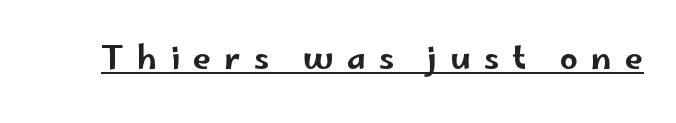
Each letter keeps its own natural width here, so spacing adapts to shape. Is the letter spacing exaggerated? Yes — the characters are pushed far apart. Letterform terminals end flat and unadorned throughout the passage. This is roman type, the default non-slanted kind. The rendered words wear a rule along their underside.
